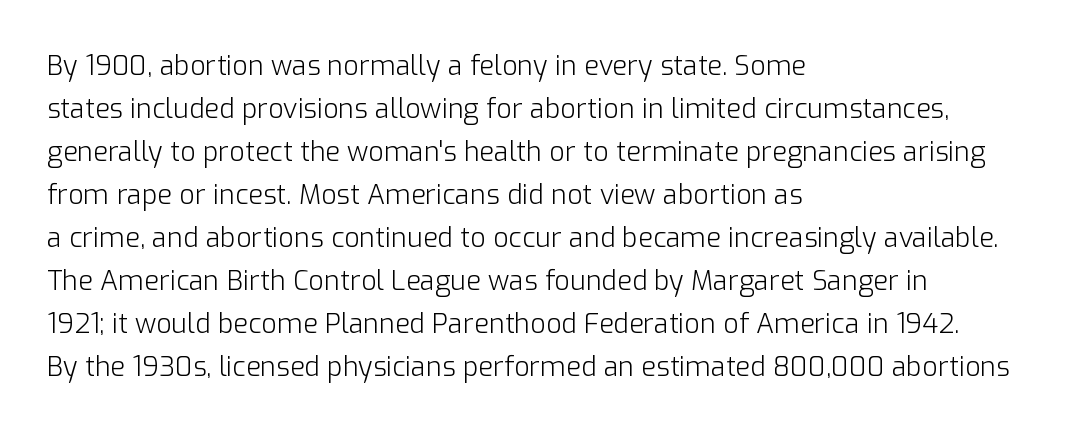
{"italic": "no", "bold": "no", "underline": "no", "align": "left", "line_spacing": "normal", "line_spacing_ratio": 1.59, "letter_spacing": "normal", "letter_spacing_em": 0.0, "glyph_px": 27}
